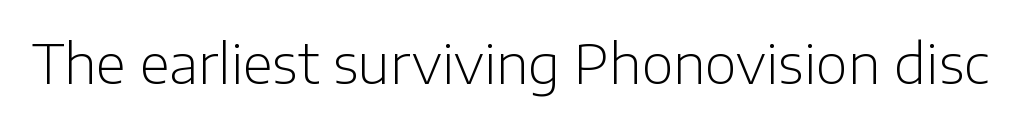
The image shows 55 px light sans-serif type, upright; set normal letter spacing, not underlined; low stroke contrast and a medium x-height.
